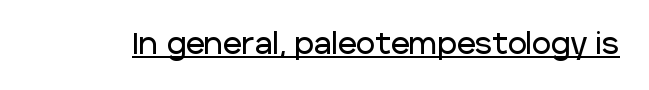
Q: Is the text italic (slanted)? A: No, it is upright.
Q: Is the typeface a serif or a sans-serif typeface? A: Sans-serif.
Q: Is the text underlined? A: Yes.
Q: Is the spacing between letters normal or unusually wide? A: Normal.
Q: Width (condensed, normal, or wide)? A: Normal.
Q: Stroke contrast? A: Low.
Q: x-height? A: Large.
Q: Monospaced? A: No.
